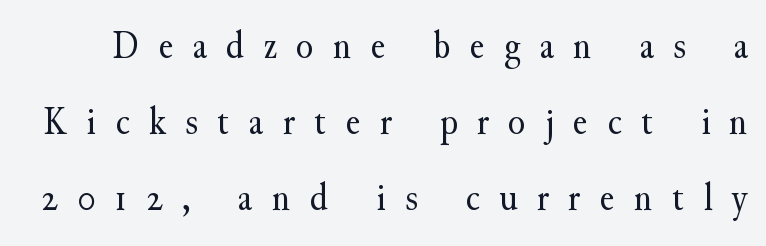
Q: Is the text bold? A: No.
Q: Is the text italic (slanted)? A: No, it is upright.
Q: Is the typeface a serif or a sans-serif typeface? A: Serif.
Q: Is the text underlined? A: No.
Q: Is the spacing between letters normal or unusually wide? A: Unusually wide.
Q: Is the spacing between lines tight, normal or loose? A: Loose.
Q: Width (condensed, normal, or wide)? A: Normal.
Q: Stroke contrast? A: Medium.
Q: x-height? A: Small.
Q: Monospaced? A: No.
